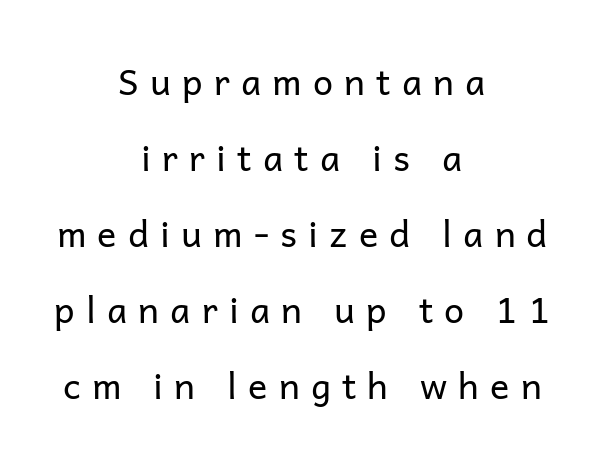
Is there much room between lines? Yes — plenty of vertical air separates them. The typeface has the unassuming heft of standard copy or less. The face used here is rendered with a markedly widened letterfit. Are there feet on the stems? There aren't — it's a sans. The rendering uses natural spacing where letterforms have individual widths. Anything drawn beneath the words? Only blank space.
